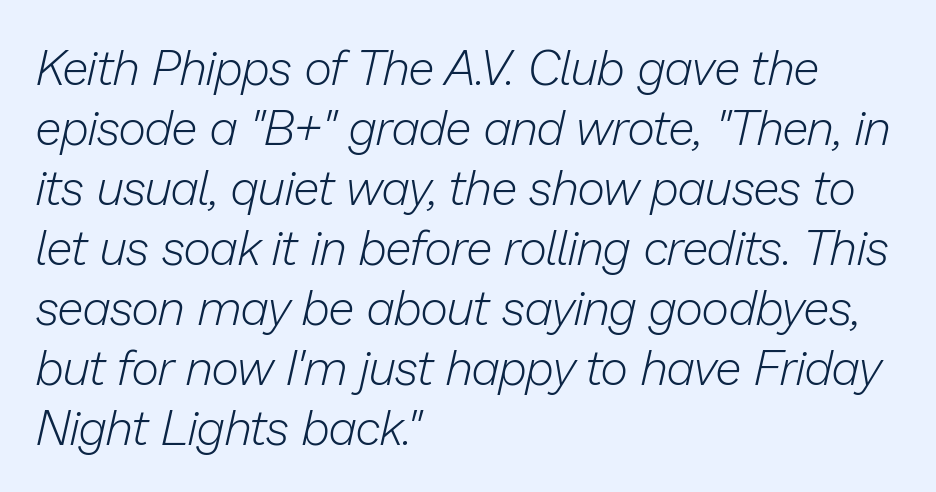
Descenders hang freely into open space. Rendered with sloped, italic letterforms. Weight: regular or lighter. Each word holds together tightly as a unit, with standard inter-letter gaps.
